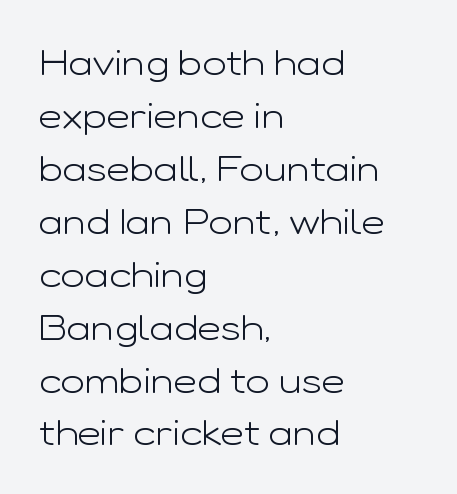
Q: Is the text bold? A: No.
Q: Is the text italic (slanted)? A: No, it is upright.
Q: Is the typeface a serif or a sans-serif typeface? A: Sans-serif.
Q: Is the text underlined? A: No.
Q: How is the paragraph aligned? A: Left-aligned.
Q: Is the spacing between letters normal or unusually wide? A: Normal.
Q: Is the spacing between lines tight, normal or loose? A: Normal.
Q: Width (condensed, normal, or wide)? A: Wide.
Q: Stroke contrast? A: Low.
Q: x-height? A: Medium.
Q: Monospaced? A: No.
